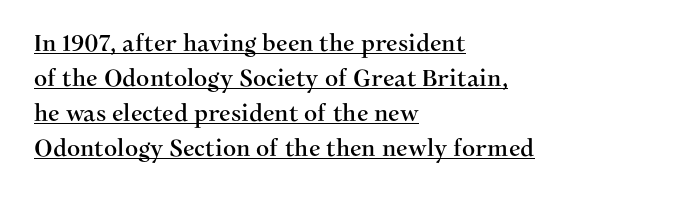
Q: Is the text italic (slanted)? A: No, it is upright.
Q: Is the text underlined? A: Yes.
Q: How is the paragraph aligned? A: Left-aligned.
Q: Is the spacing between letters normal or unusually wide? A: Normal.
Q: Is the spacing between lines tight, normal or loose? A: Normal.
